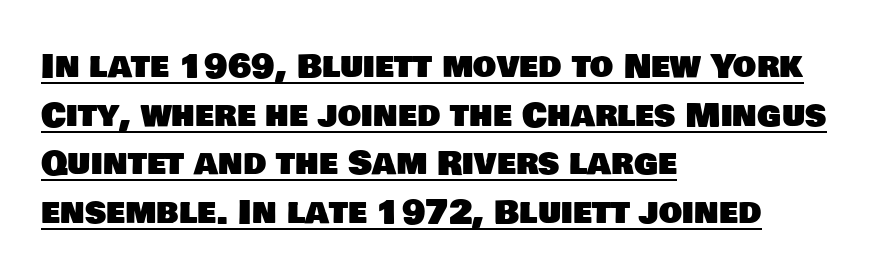
The image shows 33 px sans-serif type; set left-aligned, normal line spacing (1.47x), normal letter spacing, underlined; low stroke contrast and a large x-height.
